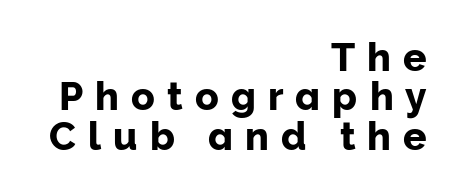
Q: Is the text italic (slanted)? A: No, it is upright.
Q: Is the typeface a serif or a sans-serif typeface? A: Sans-serif.
Q: Is the text underlined? A: No.
Q: How is the paragraph aligned? A: Right-aligned.
Q: Is the spacing between letters normal or unusually wide? A: Unusually wide.
Q: Is the spacing between lines tight, normal or loose? A: Tight.
Q: Width (condensed, normal, or wide)? A: Normal.
Q: Stroke contrast? A: Low.
Q: x-height? A: Medium.
Q: Monospaced? A: No.
